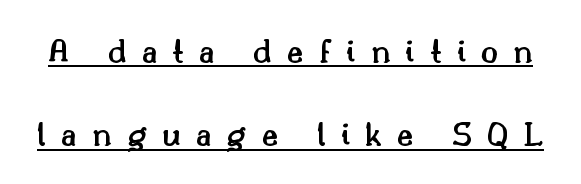
{"serif": "yes", "italic": "no", "bold": "semi", "weight": "semibold", "width": "normal", "stroke_contrast": "medium", "x_height": "small", "monospaced": "no", "underline": "yes", "line_spacing": "loose", "line_spacing_ratio": 2.38, "letter_spacing": "wide", "letter_spacing_em": 0.43, "glyph_px": 35}
